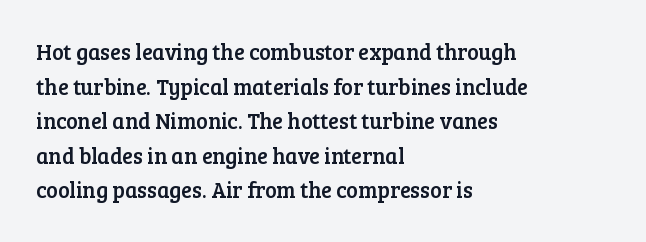
{"italic": "no", "underline": "no", "align": "left", "line_spacing": "normal", "line_spacing_ratio": 1.57, "letter_spacing": "normal", "letter_spacing_em": 0.0, "glyph_px": 22}
